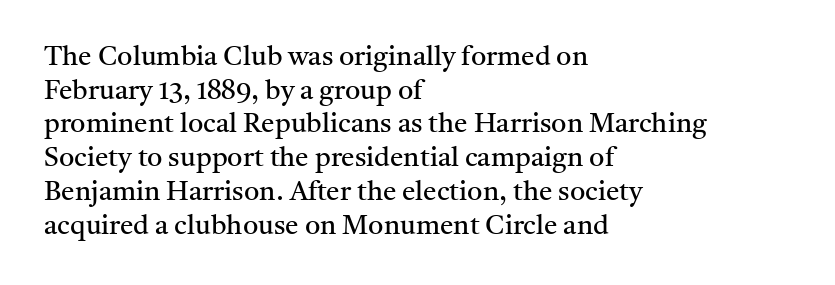
{"italic": "no", "bold": "no", "underline": "no", "align": "left", "line_spacing": "normal", "line_spacing_ratio": 1.25, "letter_spacing": "normal", "letter_spacing_em": 0.0, "glyph_px": 27}
